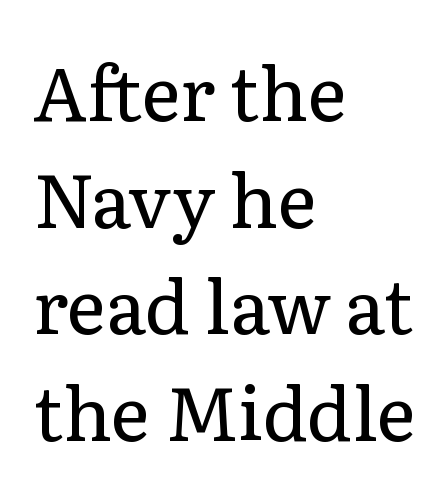
Q: Is the text bold? A: No.
Q: Is the text italic (slanted)? A: No, it is upright.
Q: Is the typeface a serif or a sans-serif typeface? A: Serif.
Q: Is the text underlined? A: No.
Q: How is the paragraph aligned? A: Left-aligned.
Q: Is the spacing between letters normal or unusually wide? A: Normal.
Q: Is the spacing between lines tight, normal or loose? A: Normal.
Q: Width (condensed, normal, or wide)? A: Normal.
Q: Stroke contrast? A: Low.
Q: x-height? A: Medium.
Q: Monospaced? A: No.
